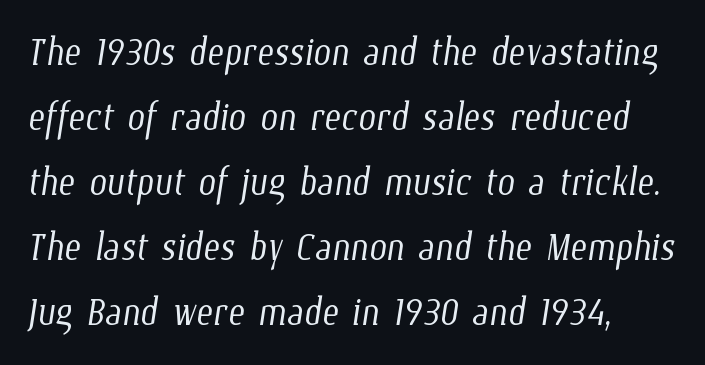
The image shows 50 px light, condensed type; set left-aligned, normal line spacing (1.3x), normal letter spacing, not underlined; low stroke contrast and a medium x-height.
